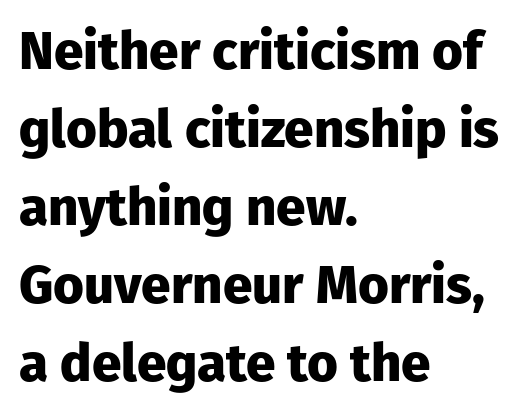
The image shows 53 px heavy sans-serif type, upright; set left-aligned, normal line spacing (1.47x), normal letter spacing, not underlined; low stroke contrast and a medium x-height.
